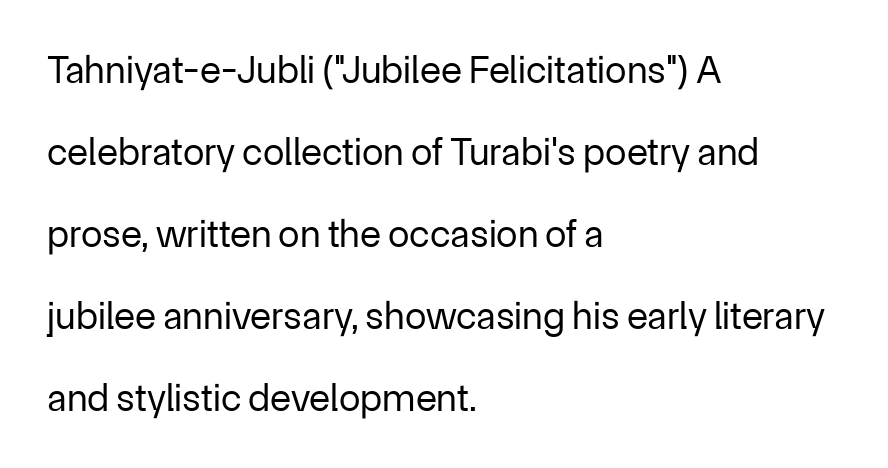
{"serif": "no", "italic": "no", "bold": "no", "weight": "regular", "width": "normal", "stroke_contrast": "low", "x_height": "medium", "monospaced": "no", "underline": "no", "align": "left", "line_spacing": "loose", "line_spacing_ratio": 2.1, "letter_spacing": "normal", "letter_spacing_em": 0.0, "glyph_px": 39}
